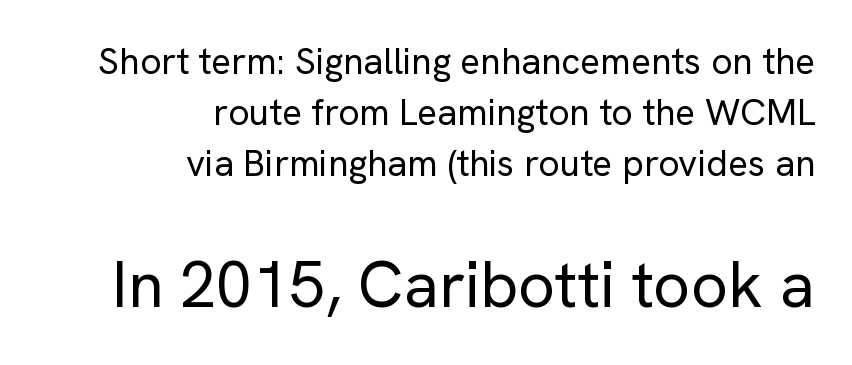
Where is the straight margin? On the right. The baseline area is clear. These lines were composed using upright roman letters. Stem width sits at or under what a default text font uses. To sum up the face: it is a sans, with no serifs.
